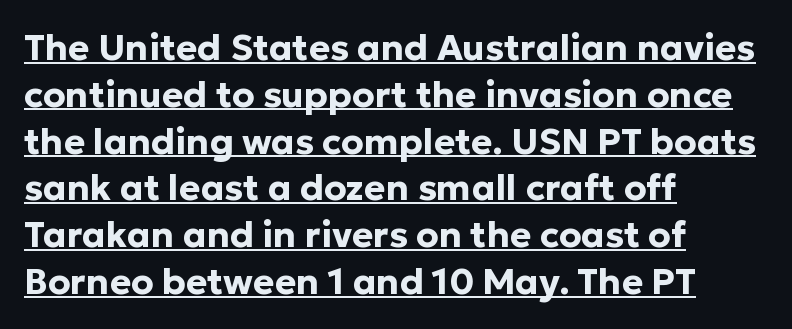
The image shows 36 px bold sans-serif type, upright; set left-aligned, normal line spacing (1.3x), normal letter spacing, underlined; low stroke contrast and a medium x-height.
